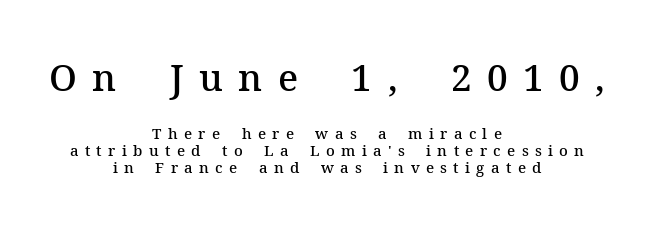
{"serif": "yes", "italic": "no", "bold": "semi", "weight": "semibold", "width": "normal", "stroke_contrast": "medium", "x_height": "medium", "monospaced": "no", "underline": "no", "align": "center", "line_spacing_ratio": 1.16, "letter_spacing": "wide", "letter_spacing_em": 0.42, "larger_block": "first", "size_ratio": 2.47, "glyph_px": 37}
